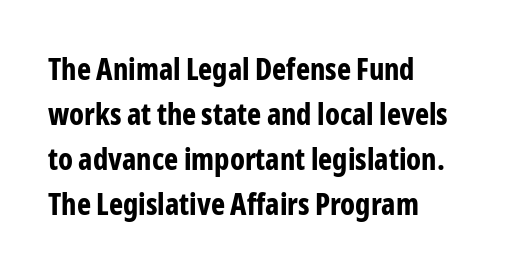
The image shows 30 px bold, condensed sans-serif type, upright; set left-aligned, normal line spacing (1.5x), normal letter spacing, not underlined; low stroke contrast and a medium x-height.
